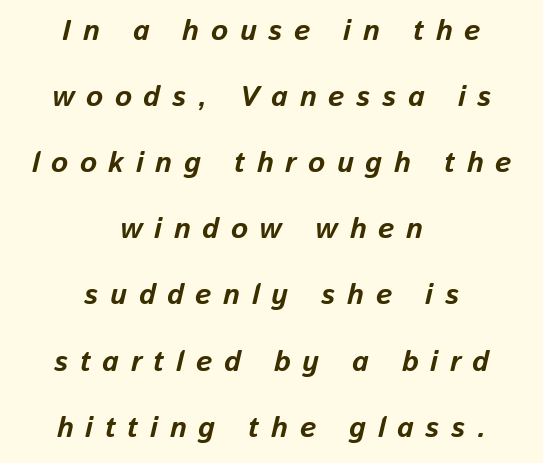
Caption: bold face, heavy strokes. The baseline area is clear. Varying glyph widths throughout — classic text-font behaviour. Glyph-to-glyph distance is far greater than everyday printed text.
